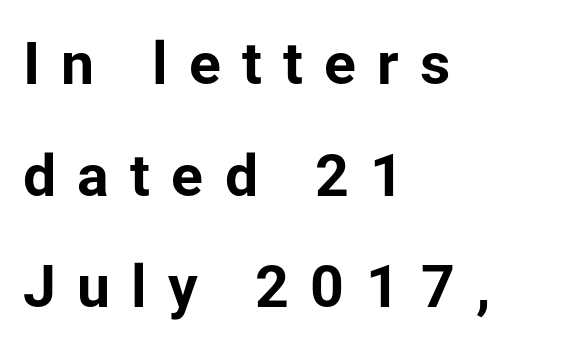
The image shows 59 px bold sans-serif type, upright; set left-aligned, line spacing 1.89x, unusually wide letter spacing (+0.36 em), not underlined; low stroke contrast and a medium x-height.
